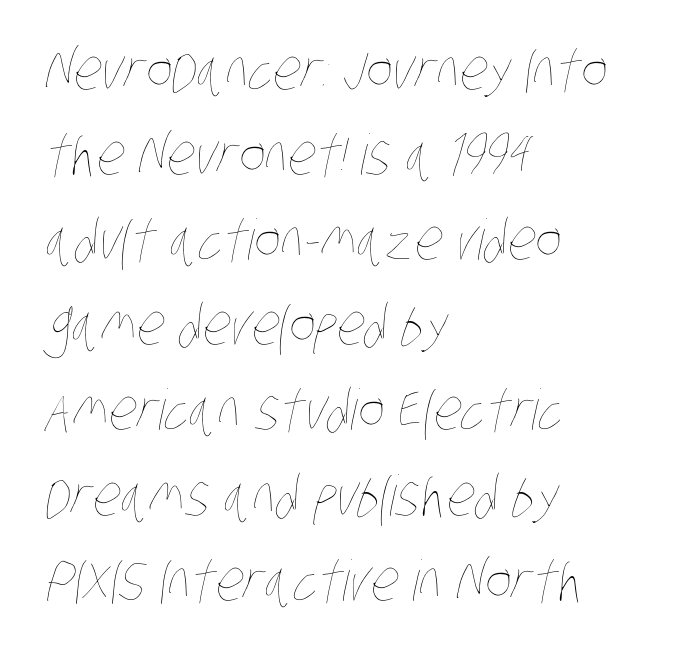
{"bold": "no", "weight": "thin", "width": "condensed", "stroke_contrast": "low", "x_height": "large", "monospaced": "no", "underline": "no", "align": "left", "line_spacing": "normal", "line_spacing_ratio": 1.52, "letter_spacing": "normal", "letter_spacing_em": 0.0, "glyph_px": 56}
